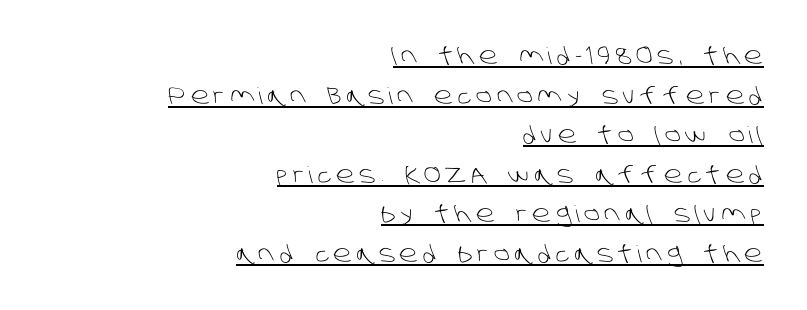
Each stroke keeps to a modest, everyday thickness or less. Horizontal alignment here is rightward, an uncommon choice for prose. The rendering uses the underline text-decoration. Short note: letters widely spaced.
